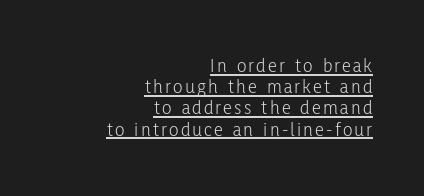
Caption: lettering with a line underneath. Notice how descenders almost collide with the ascenders below — that's tight leading. Weight: in the light-to-regular range. These lines stack with their right ends in a neat column. Italic: no, the glyphs are upright roman.
